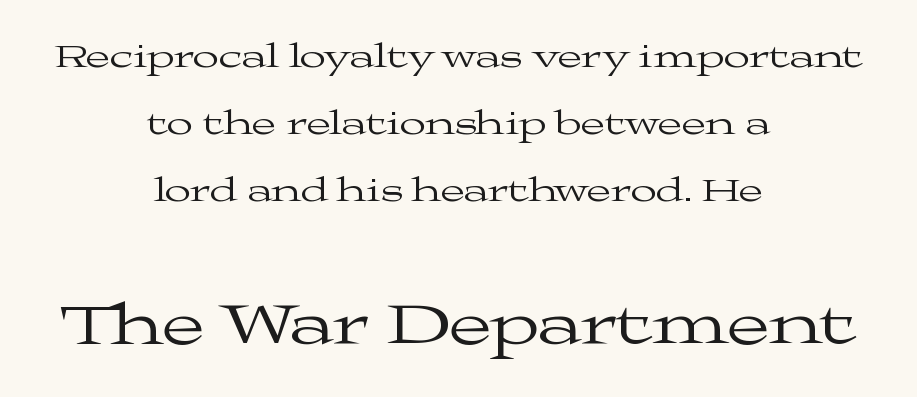
Q: Is the text bold? A: No.
Q: Is the text italic (slanted)? A: No, it is upright.
Q: Is the typeface a serif or a sans-serif typeface? A: Serif.
Q: Is the text underlined? A: No.
Q: How is the paragraph aligned? A: Centered.
Q: Is the spacing between letters normal or unusually wide? A: Normal.
Q: Is the spacing between lines tight, normal or loose? A: Loose.
Q: Which block of text is set in a larger size, the first (top) or the second (bottom)? A: The second (bottom) one.
Q: Width (condensed, normal, or wide)? A: Wide.
Q: Stroke contrast? A: Medium.
Q: x-height? A: Medium.
Q: Monospaced? A: No.
